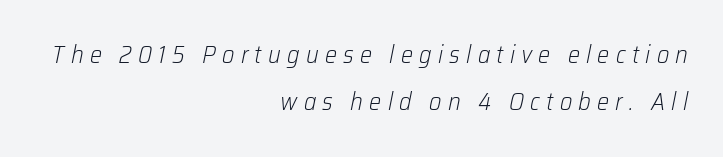
Q: Is the text bold? A: No.
Q: Is the text italic (slanted)? A: Yes, it leans right by about 12 degrees.
Q: Is the text underlined? A: No.
Q: How is the paragraph aligned? A: Right-aligned.
Q: Is the spacing between letters normal or unusually wide? A: Unusually wide.
Q: Is the spacing between lines tight, normal or loose? A: Loose.
